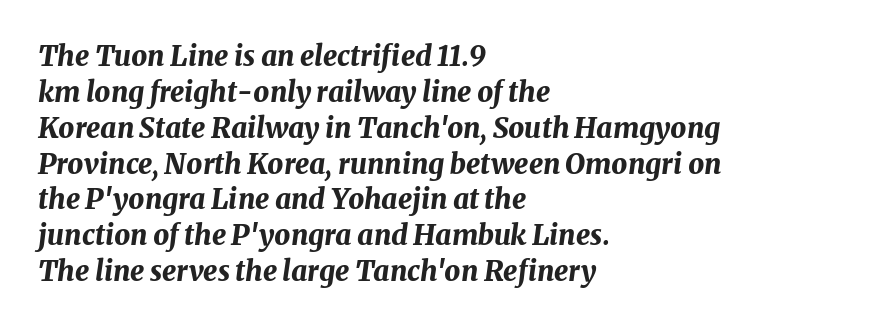
The image shows 28 px bold type, italic (leaning right); set left-aligned, normal line spacing (1.28x), normal letter spacing, not underlined; medium stroke contrast and a medium x-height.
